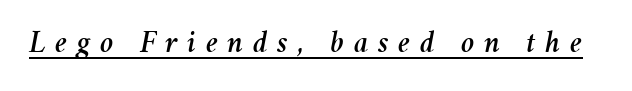
Q: Is the text italic (slanted)? A: Yes, it leans right by about 11 degrees.
Q: Is the text underlined? A: Yes.
Q: Is the spacing between letters normal or unusually wide? A: Unusually wide.
Q: Width (condensed, normal, or wide)? A: Normal.
Q: Stroke contrast? A: Medium.
Q: x-height? A: Medium.
Q: Monospaced? A: No.
